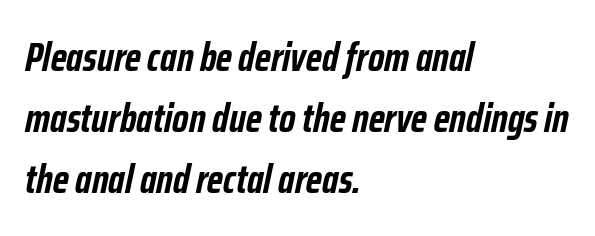
{"italic": "yes", "lean": "right", "slant_degrees": 12, "bold": "yes", "weight": "semibold", "width": "condensed", "stroke_contrast": "low", "x_height": "medium", "monospaced": "no", "underline": "no", "align": "left", "line_spacing": "normal", "line_spacing_ratio": 1.52, "letter_spacing": "normal", "letter_spacing_em": 0.0, "glyph_px": 40}
